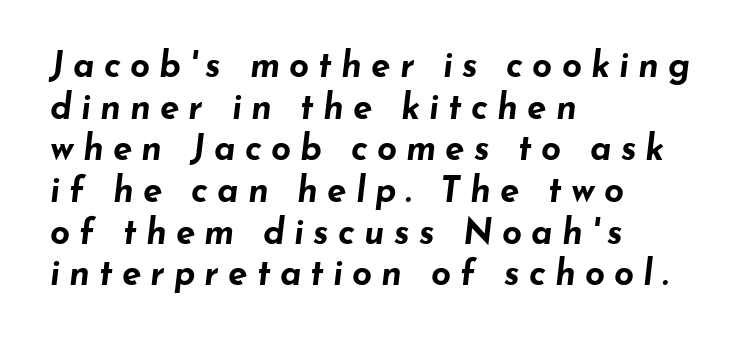
The image shows 35 px bold, wide type, italic (leaning right); set left-aligned, line spacing 1.19x, unusually wide letter spacing (+0.26 em), not underlined; low stroke contrast and a small x-height.
